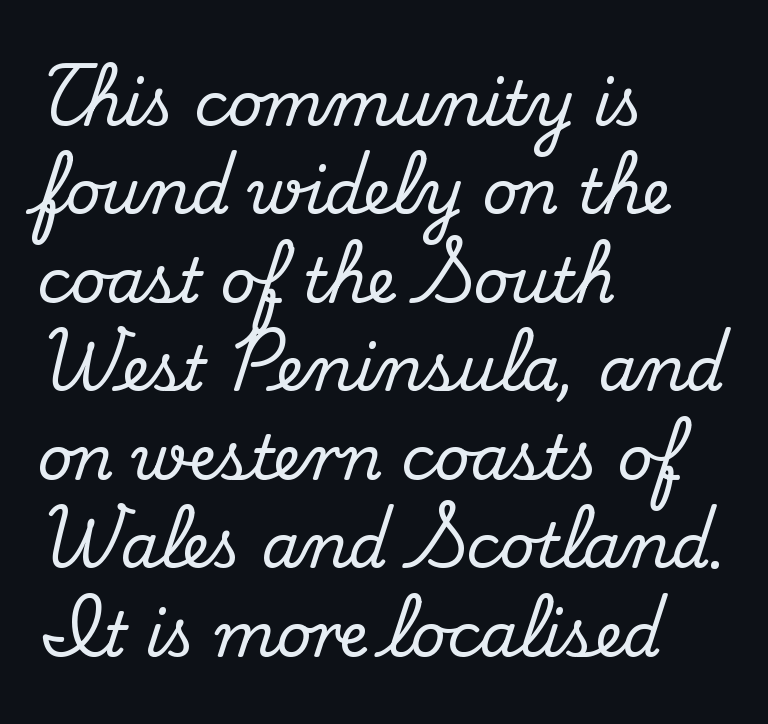
The strip under each line holds only bare page. Is this a fixed-width face? No — the glyphs have proportional, varying widths. The rendering uses a moderate line-height, typical for paragraphs. The tracking reads as untouched default to a designer's eye.
